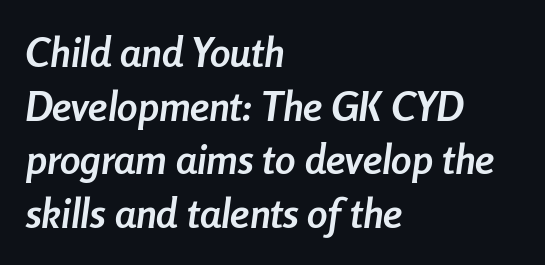
You could not count columns in this text — the font is proportionally spaced. Notice how the passage keeps a crisp vertical edge on the left only. The foot of each line stays bare and open. Thick stems and heavy bowls — unmistakably bold. The type is set solid horizontally, with unmodified tracking. Characters are canted at an angle relative to the baseline's perpendicular.
